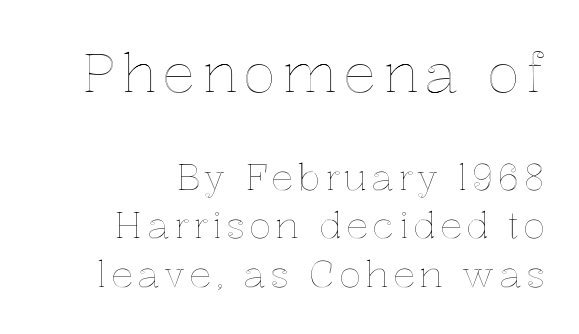
Q: Is the text italic (slanted)? A: No, it is upright.
Q: Is the text underlined? A: No.
Q: How is the paragraph aligned? A: Right-aligned.
Q: Is the spacing between lines tight, normal or loose? A: Normal.
Q: Which block of text is set in a larger size, the first (top) or the second (bottom)? A: The first (top) one.
Q: Width (condensed, normal, or wide)? A: Normal.
Q: x-height? A: Medium.
Q: Monospaced? A: No.
